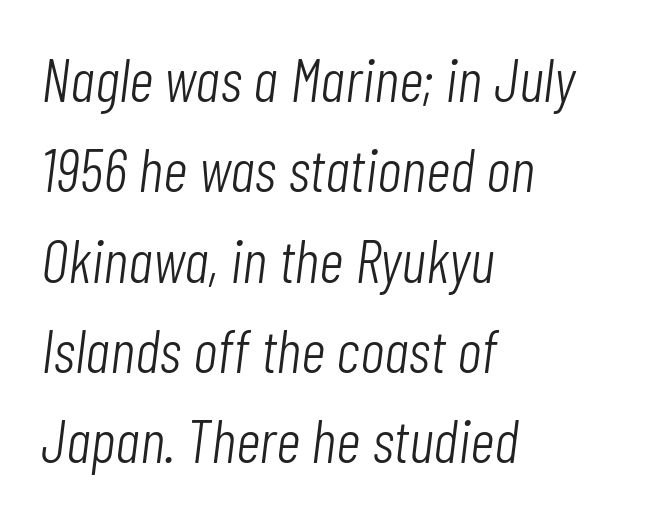
The image shows 61 px light, condensed type, italic (leaning right); set left-aligned, normal line spacing (1.48x), normal letter spacing, not underlined; low stroke contrast and a medium x-height.
